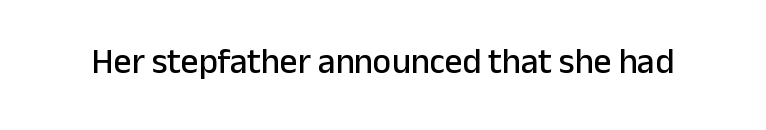
The image shows 35 px sans-serif type, upright; set normal letter spacing, not underlined; low stroke contrast and a medium x-height.
